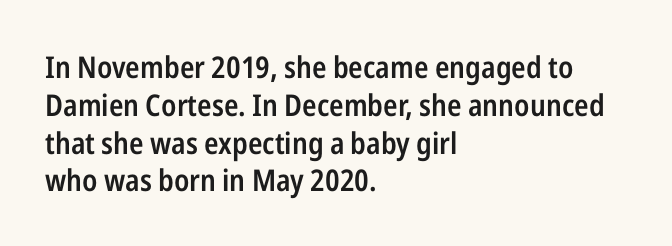
Q: Is the text bold? A: Semi-bold.
Q: Is the text italic (slanted)? A: No, it is upright.
Q: Is the typeface a serif or a sans-serif typeface? A: Sans-serif.
Q: Is the text underlined? A: No.
Q: How is the paragraph aligned? A: Left-aligned.
Q: Is the spacing between letters normal or unusually wide? A: Normal.
Q: Is the spacing between lines tight, normal or loose? A: Normal.
Q: Width (condensed, normal, or wide)? A: Condensed.
Q: Stroke contrast? A: Low.
Q: x-height? A: Medium.
Q: Monospaced? A: No.
